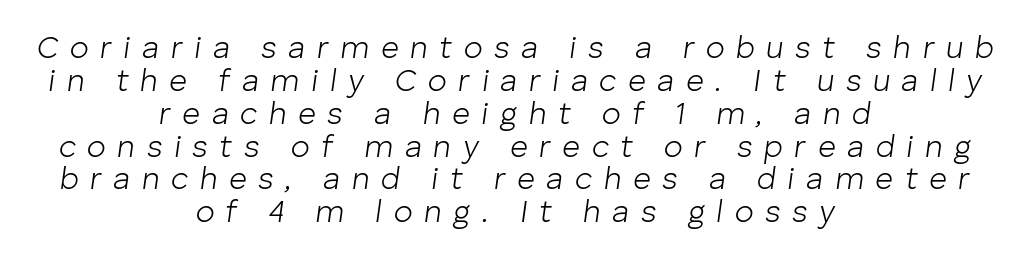
The image shows 31 px light type, italic (leaning right); set centered, tight line spacing (1.06x), unusually wide letter spacing (+0.37 em), not underlined; low stroke contrast and a medium x-height.
